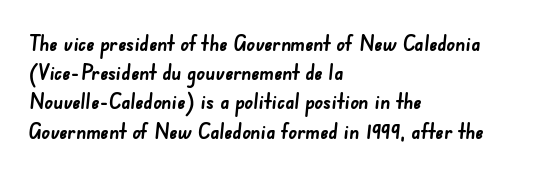
{"bold": "yes", "underline": "no", "align": "left", "line_spacing": "normal", "line_spacing_ratio": 1.39, "letter_spacing": "normal", "letter_spacing_em": 0.0, "glyph_px": 21}
